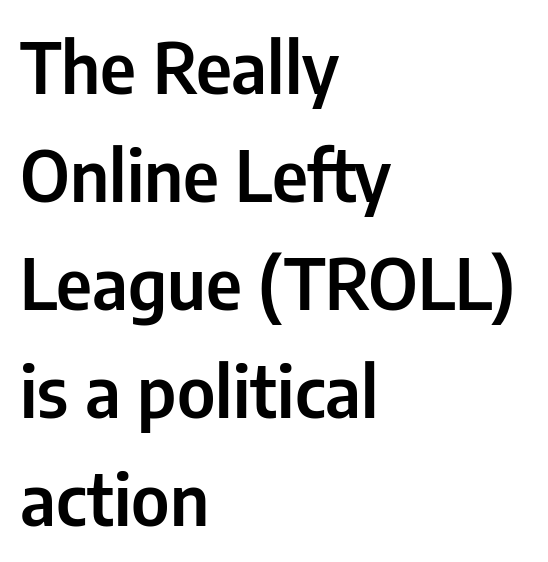
{"serif": "no", "italic": "no", "width": "condensed", "stroke_contrast": "low", "x_height": "medium", "monospaced": "no", "underline": "no", "align": "left", "line_spacing": "normal", "line_spacing_ratio": 1.52, "letter_spacing": "normal", "letter_spacing_em": 0.0, "glyph_px": 71}
